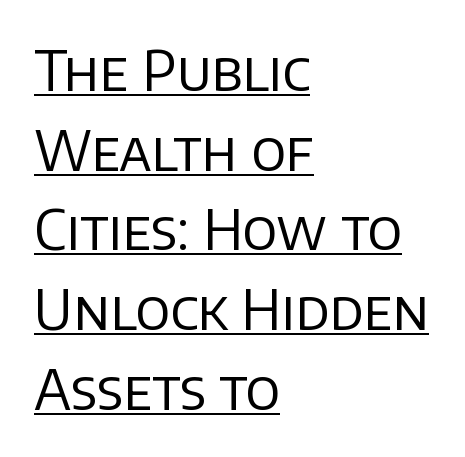
Q: Is the text bold? A: No.
Q: Is the text italic (slanted)? A: No, it is upright.
Q: Is the typeface a serif or a sans-serif typeface? A: Sans-serif.
Q: Is the text underlined? A: Yes.
Q: How is the paragraph aligned? A: Left-aligned.
Q: Is the spacing between letters normal or unusually wide? A: Normal.
Q: Is the spacing between lines tight, normal or loose? A: Normal.
Q: Width (condensed, normal, or wide)? A: Normal.
Q: Stroke contrast? A: Low.
Q: x-height? A: Large.
Q: Monospaced? A: No.
